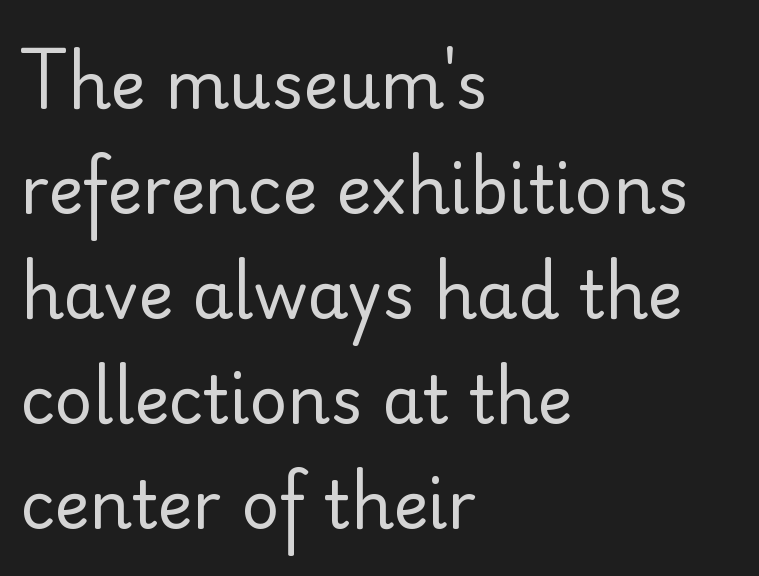
Alignment: flush left. Underline: absent. Students, note that the glyphs here touch the page at normal intervals. Counters stay open thanks to moderate or lighter strokes. In terms of posture, this sample is upright. The face used here is proportionally spaced, like ordinary book or web type.
